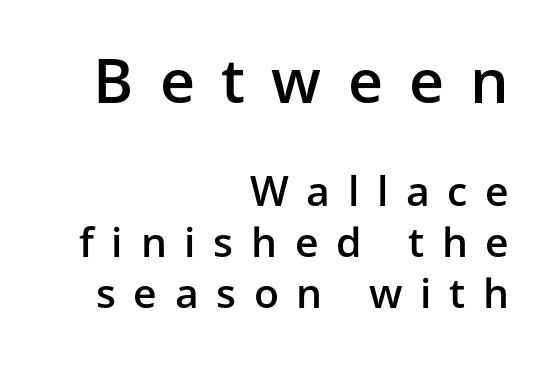
The image shows 61 px semibold sans-serif type, upright; set right-aligned, line spacing 1.24x, unusually wide letter spacing (+0.43 em), not underlined; the first (top) block is 1.49x larger; low stroke contrast and a medium x-height.
